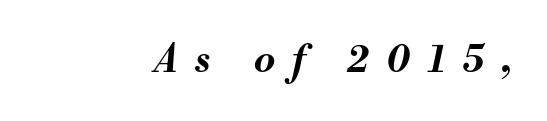
This sample uses expanded letter spacing, leaving extra air between glyphs. Has an underline been added? It has not. You could not count columns in this text — the font is proportionally spaced. Style check: oblique.
